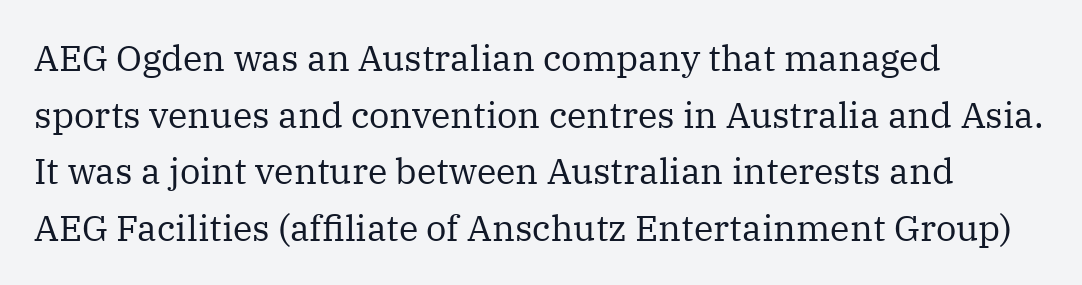
Q: Is the text bold? A: No.
Q: Is the text italic (slanted)? A: No, it is upright.
Q: Is the typeface a serif or a sans-serif typeface? A: Serif.
Q: Is the text underlined? A: No.
Q: How is the paragraph aligned? A: Left-aligned.
Q: Is the spacing between letters normal or unusually wide? A: Normal.
Q: Is the spacing between lines tight, normal or loose? A: Normal.
Q: Width (condensed, normal, or wide)? A: Normal.
Q: Stroke contrast? A: Medium.
Q: x-height? A: Medium.
Q: Monospaced? A: No.
